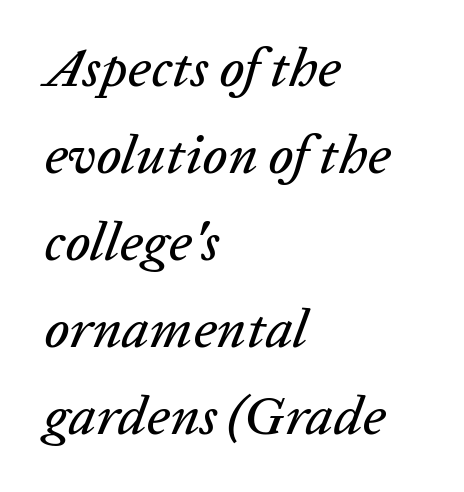
The image shows 55 px text type, italic (leaning right); set left-aligned, normal line spacing (1.58x), normal letter spacing, not underlined; low stroke contrast and a medium x-height.
